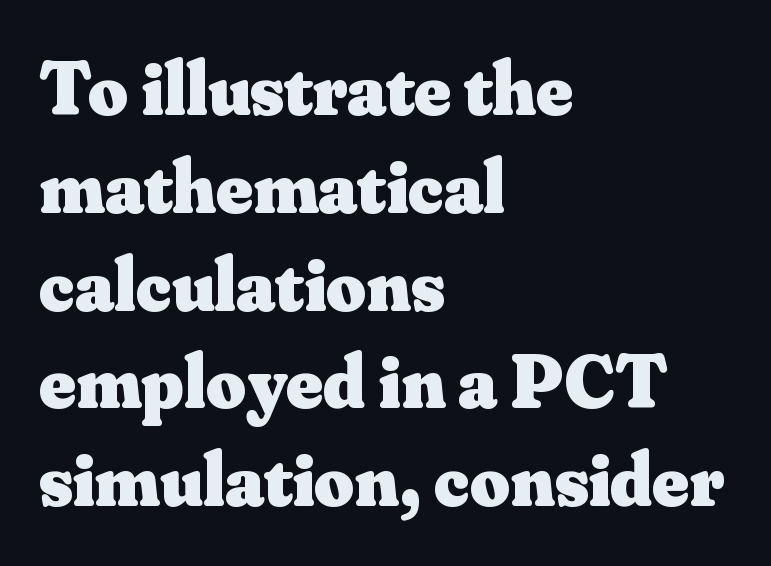
Q: Is the text bold? A: Yes.
Q: Is the text italic (slanted)? A: No, it is upright.
Q: Is the typeface a serif or a sans-serif typeface? A: Serif.
Q: Is the text underlined? A: No.
Q: How is the paragraph aligned? A: Left-aligned.
Q: Is the spacing between letters normal or unusually wide? A: Normal.
Q: Is the spacing between lines tight, normal or loose? A: Normal.
Q: Width (condensed, normal, or wide)? A: Normal.
Q: Stroke contrast? A: Medium.
Q: x-height? A: Small.
Q: Monospaced? A: No.
